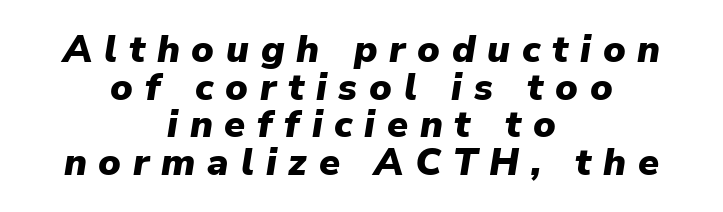
These lines are rendered in a variable-pitch font. Chunky letters — that's bold for sure. Unmarked baselines from the first word to the last. Students, note that the glyphs here are deliberately spaced far apart. Baseline-to-baseline distance is barely more than the letter height. The rendering applies a slant to the glyphs.
